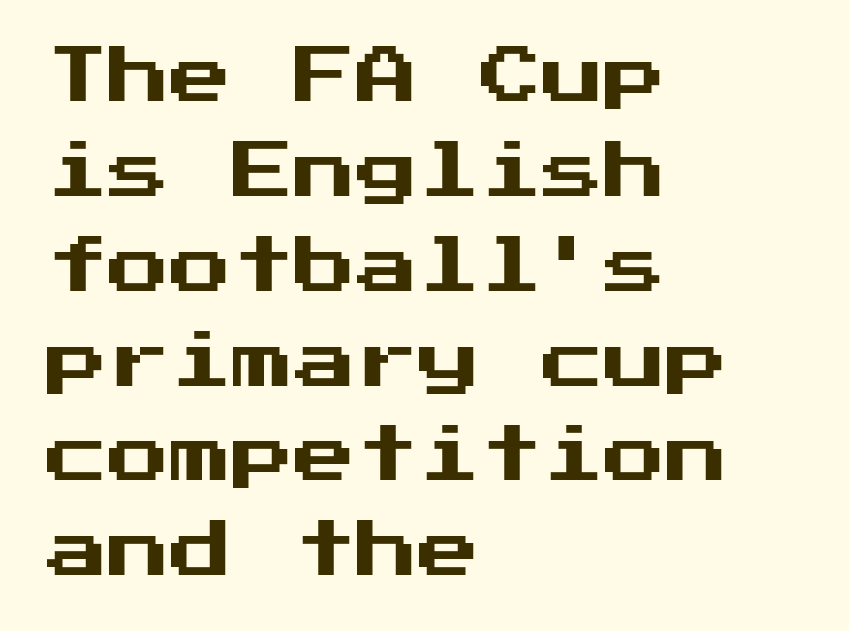
You could call the tracking neutral — neither tight nor loose. The lettering holds an erect, upright posture throughout. In terms of letterform style, serifs are entirely absent. If you measured baseline to baseline, you'd find a middling distance. Every row of glyphs begins at an identical x-position on the left.
